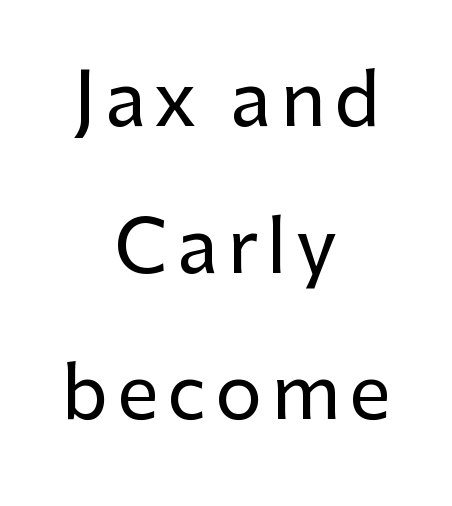
{"serif": "no", "italic": "no", "width": "normal", "stroke_contrast": "low", "x_height": "medium", "monospaced": "no", "underline": "no", "align": "center", "line_spacing": "loose", "line_spacing_ratio": 1.98, "glyph_px": 74}
